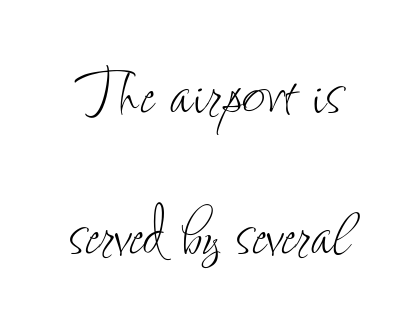
The face used here is proportionally spaced, like ordinary book or web type. The strokes are not fattened; the text isn't bold. Default kerning and tracking; the words read as compact shapes. The glyphs are unaccompanied by any horizontal stroke below them.
